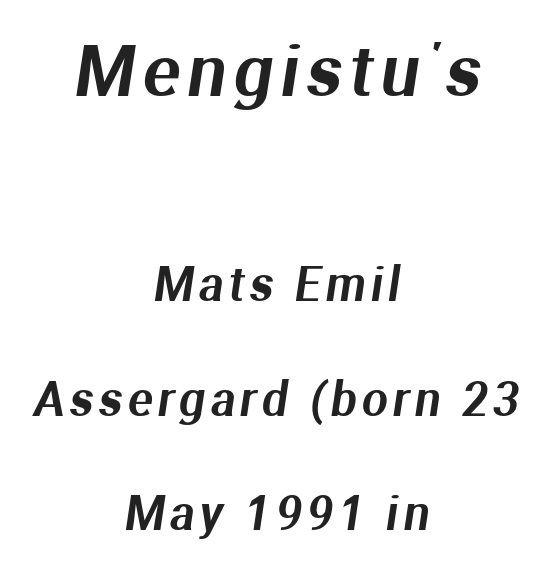
{"serif": "no", "width": "normal", "stroke_contrast": "medium", "x_height": "medium", "monospaced": "no", "underline": "no", "align": "center", "line_spacing": "loose", "line_spacing_ratio": 2.49, "larger_block": "first", "size_ratio": 1.5, "glyph_px": 69}
